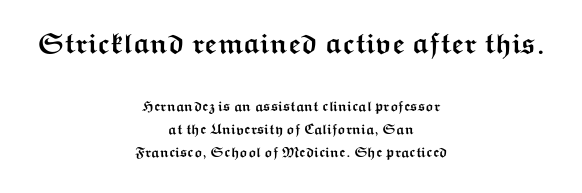
The emphasis by scale lands on block number one, above. Rendered with straight, roman letterforms. Bold? Absolutely — the strokes are thick and heavy. A bare baseline throughout the passage. Where is the straight margin? There isn't one; the lines are centered.
